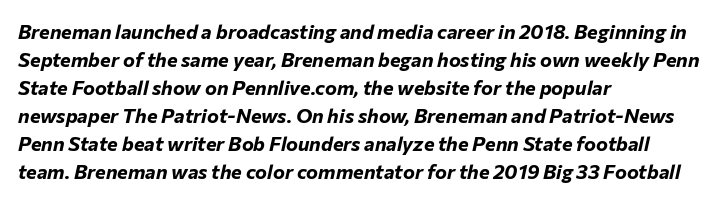
Decoration check: the copy has no underline. Nobody touched the tracking dial on this one. Slant detected: the letters are inclined. These words are printed bold, with thick strokes throughout. One-word summary of the alignment: left. A typesetter would call this leading conventional body-copy spacing.
